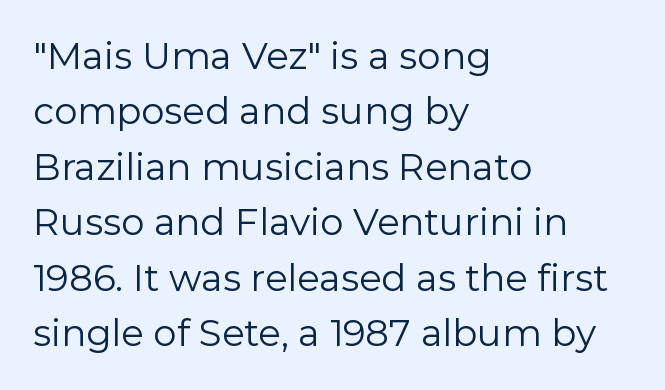
These lines are rendered in a variable-pitch font. The area under the type is left untouched. I'd call this a sans setting — the letters go barefoot. Nope, not italic — everything's standing straight. There is no visible air inserted between adjacent glyphs. Is the type heavy? It reads as light-to-regular instead.
